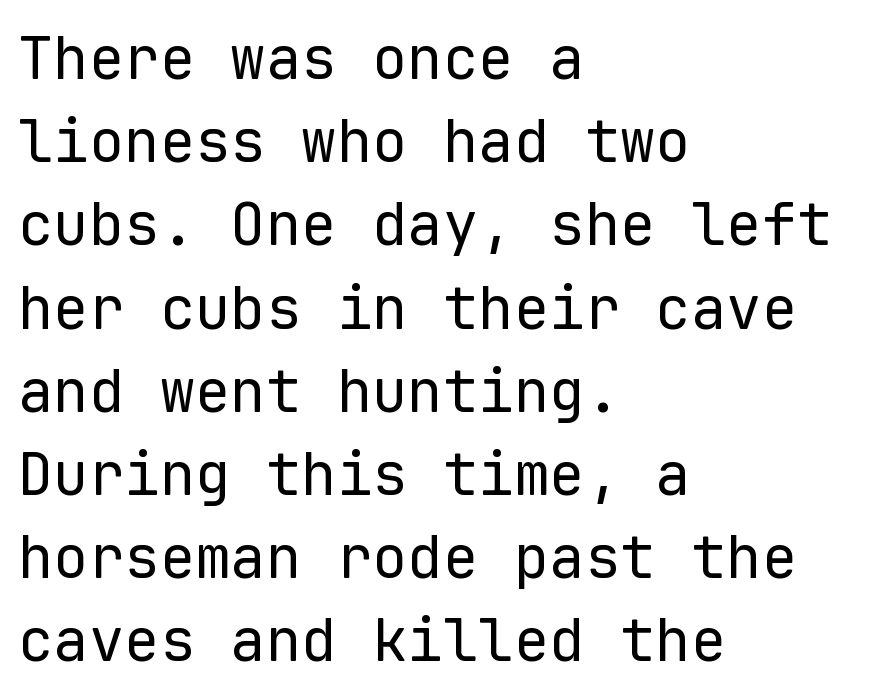
The image shows 59 px regular-weight sans-serif type, upright, monospaced; set left-aligned, normal line spacing (1.41x), normal letter spacing, not underlined; low stroke contrast and a medium x-height.
